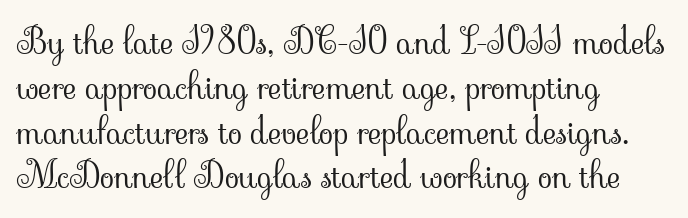
A light-to-regular cut is what we see here. Do the letters lean? They stand straight. Think of a printed novel: that variable character pitch is what you see here. A clean baseline with only descenders dipping below it. You can tell from the footed stems that serif type was used.
